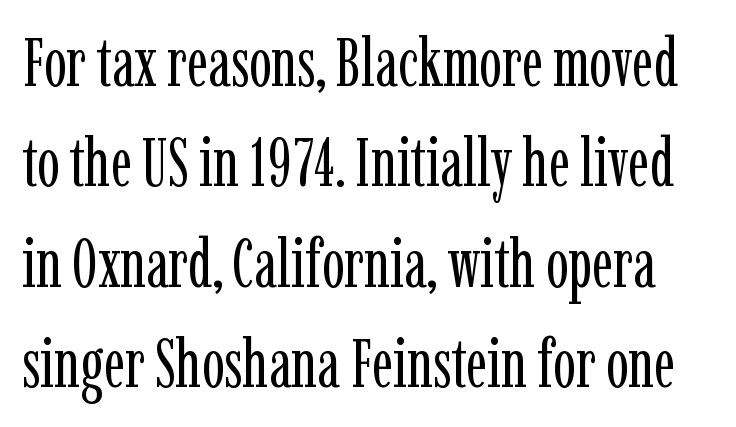
The face used here is seriffed, in the tradition of book romans. These lines keep a tight, regular rhythm from letter to letter. The rows are spaced the way most documents space them. No chunkiness to these letters — they're not bold. Think of a printed novel: that variable character pitch is what you see here.
